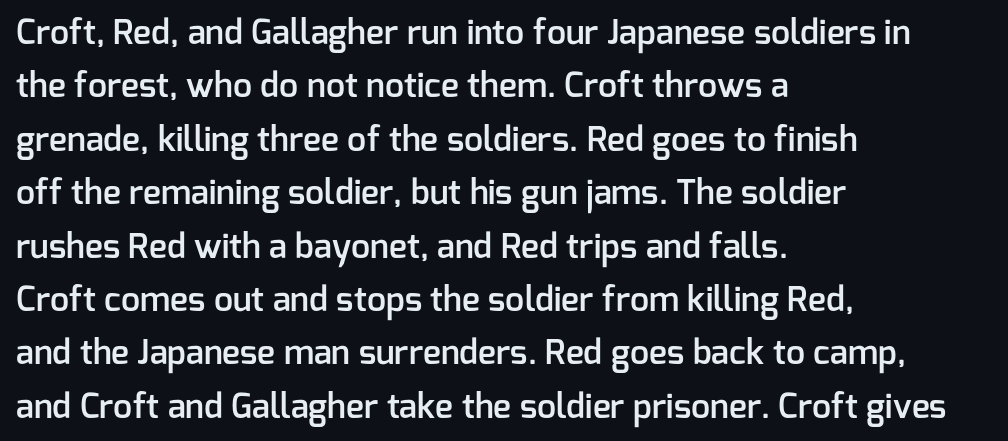
Q: Is the text bold? A: Semi-bold.
Q: Is the text italic (slanted)? A: No, it is upright.
Q: Is the typeface a serif or a sans-serif typeface? A: Sans-serif.
Q: Is the text underlined? A: No.
Q: How is the paragraph aligned? A: Left-aligned.
Q: Is the spacing between letters normal or unusually wide? A: Normal.
Q: Is the spacing between lines tight, normal or loose? A: Normal.
Q: Width (condensed, normal, or wide)? A: Normal.
Q: Stroke contrast? A: Low.
Q: x-height? A: Medium.
Q: Monospaced? A: No.
